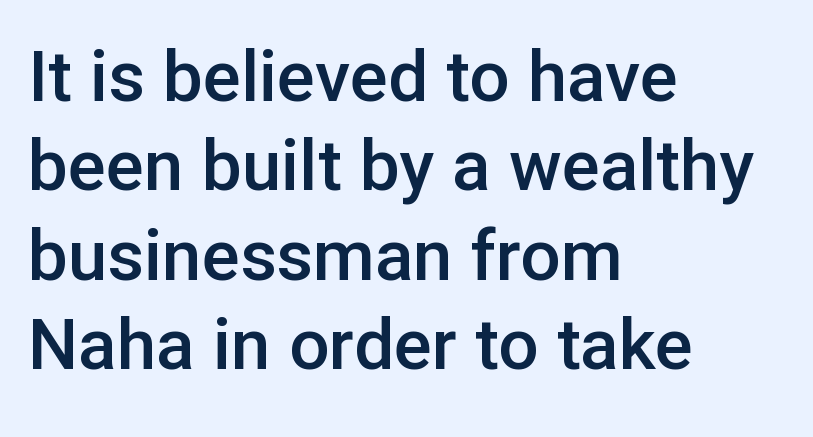
A bit beefed up — I'd call it semibold rather than bold. In terms of posture, this sample is upright. To sum up the face: it is a sans, with no serifs. What's the leading like? Ordinary, nothing unusual. Characters follow at the spacing the type designer built in.
